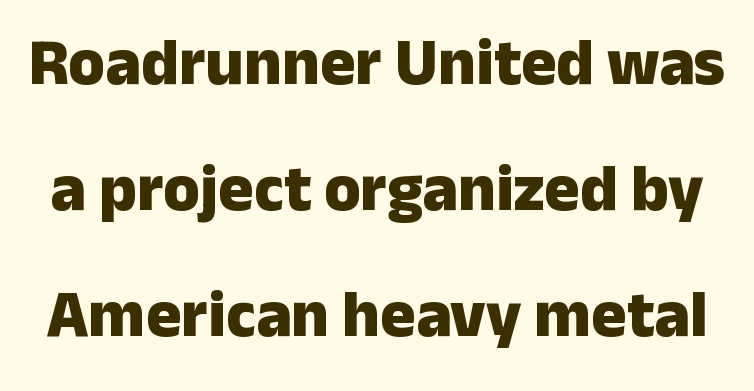
Q: Is the text bold? A: Yes.
Q: Is the text italic (slanted)? A: No, it is upright.
Q: Is the typeface a serif or a sans-serif typeface? A: Sans-serif.
Q: Is the text underlined? A: No.
Q: Is the spacing between letters normal or unusually wide? A: Normal.
Q: Is the spacing between lines tight, normal or loose? A: Loose.
Q: Width (condensed, normal, or wide)? A: Normal.
Q: Stroke contrast? A: Low.
Q: x-height? A: Medium.
Q: Monospaced? A: No.
